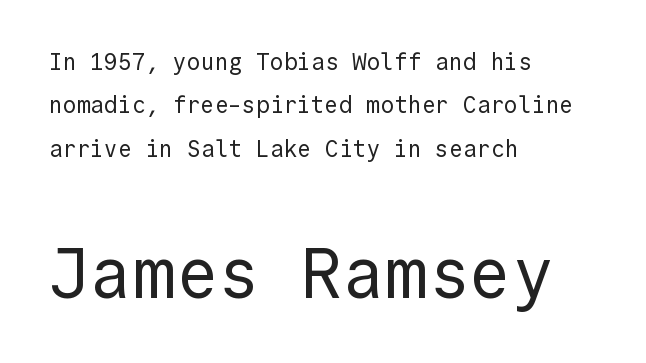
Quick note: underline off. Each stroke keeps to a modest, everyday thickness or less. Regarding serifs, this sample does without them. Short and long lines alike share a common starting point at left. Note: smaller setting up top, larger setting below. The rendering keeps characters at their native spacing.
